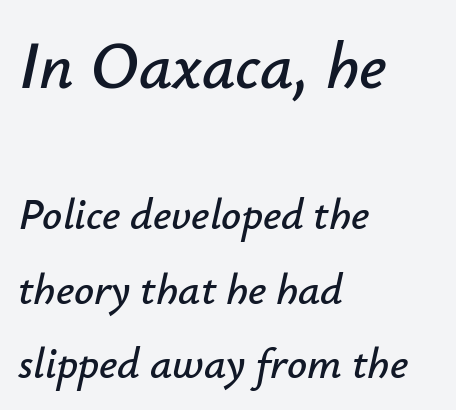
Q: Is the text italic (slanted)? A: Yes, it leans right by about 12 degrees.
Q: Is the text underlined? A: No.
Q: How is the paragraph aligned? A: Left-aligned.
Q: Is the spacing between letters normal or unusually wide? A: Normal.
Q: Is the spacing between lines tight, normal or loose? A: Normal.
Q: Which block of text is set in a larger size, the first (top) or the second (bottom)? A: The first (top) one.
Q: Width (condensed, normal, or wide)? A: Normal.
Q: Stroke contrast? A: Low.
Q: x-height? A: Small.
Q: Monospaced? A: No.
